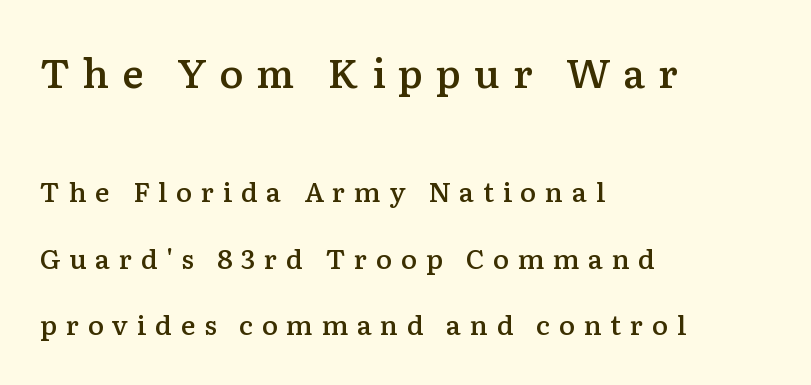
The letters stand upright; this is a roman face. Which chunk is bigger? The first one — the top block dwarfs the bottom. The line-height multiplier appears high, well above default. Character widths vary here, with narrow letters taking less room than wide ones.
